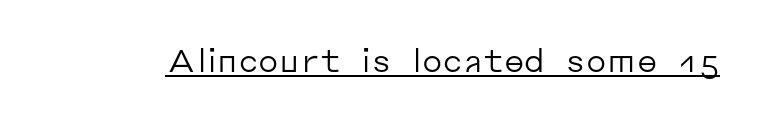
Has an underline been added? It has. I'd call this a sans setting — the letters go barefoot. No italicization has been applied; the sample stays upright. The typesetting does not lean heavy: it is not bold. You could call the tracking neutral — neither tight nor loose.
